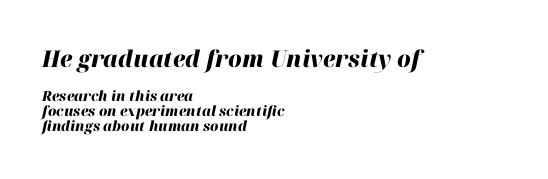
Any mark beneath the type? The region is blank. Tall strokes in this sample are angled rather than plumb. Reading down the column, the eye jumps only a short way to each next line. How are the letters spaced? Ordinarily, with no added tracking. Horizontally, the lines are justified to the leading edge only.
